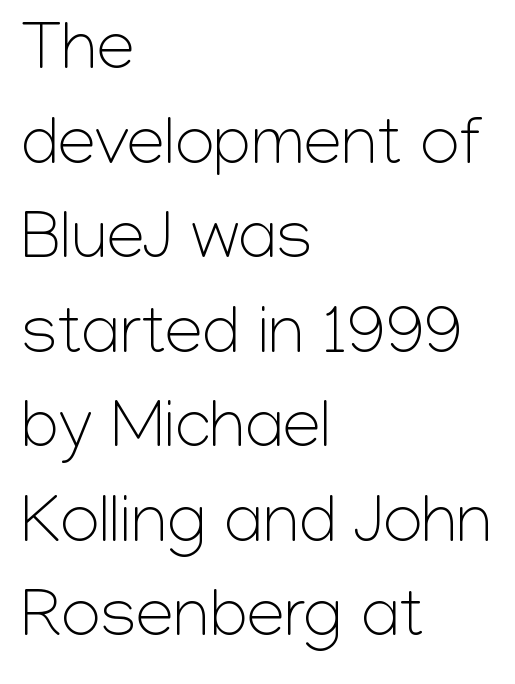
{"serif": "no", "italic": "no", "bold": "no", "weight": "light", "width": "normal", "stroke_contrast": "low", "x_height": "medium", "monospaced": "no", "underline": "no", "align": "left", "line_spacing": "normal", "line_spacing_ratio": 1.39, "letter_spacing": "normal", "letter_spacing_em": 0.0, "glyph_px": 68}
